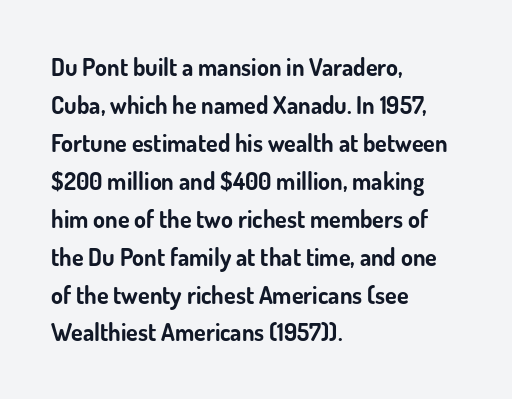
Q: Is the text bold? A: Yes.
Q: Is the text italic (slanted)? A: No, it is upright.
Q: Is the text underlined? A: No.
Q: How is the paragraph aligned? A: Left-aligned.
Q: Is the spacing between letters normal or unusually wide? A: Normal.
Q: Is the spacing between lines tight, normal or loose? A: Normal.
